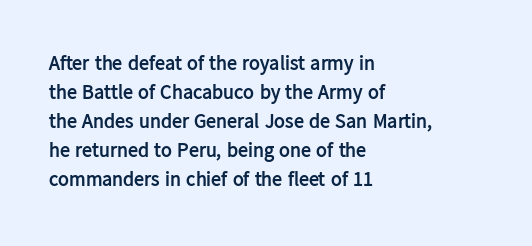
{"italic": "no", "bold": "yes", "underline": "no", "align": "left", "line_spacing": "normal", "line_spacing_ratio": 1.45, "letter_spacing": "normal", "letter_spacing_em": 0.0, "glyph_px": 20}
